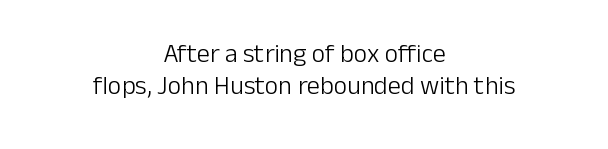
Descenders hang freely into open space. The rendering positions every line midway between the sides. The cut favours lightness, reaching ordinary text weight at its darkest. The type is set solid horizontally, with unmodified tracking.
